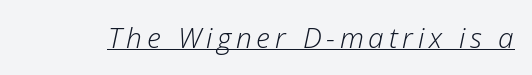
The image shows 28 px light type, italic (leaning right); set underlined; low stroke contrast and a medium x-height.
